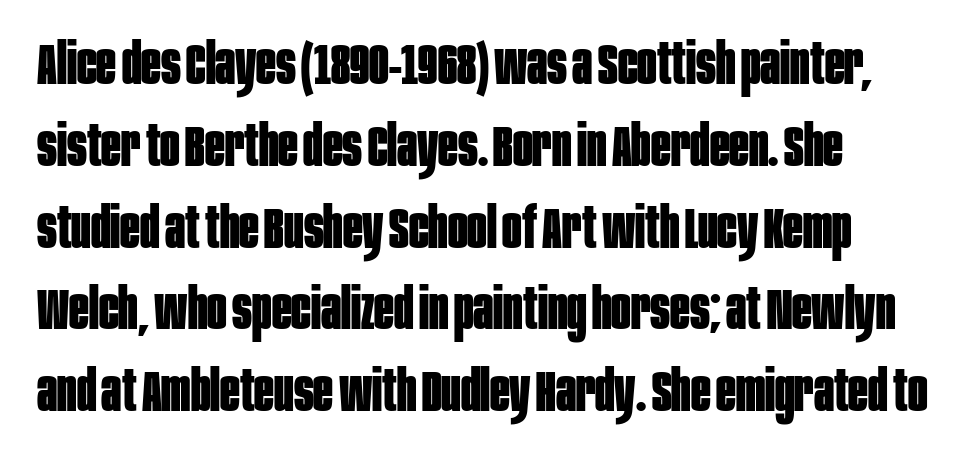
How would I describe the line gaps? Plain and ordinary. The typeface chosen for these lines omits serifs. These words are printed bold, with thick strokes throughout. Proportional: the letters do not fall into vertical columns. Quick note: underline off. These lines were composed using upright roman letters.
